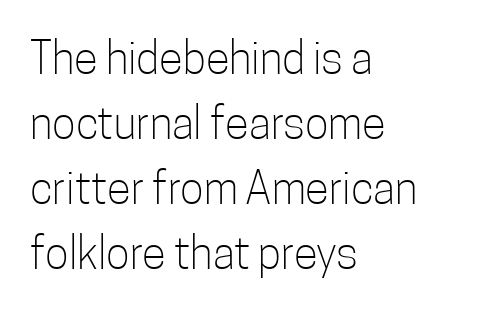
The image shows 44 px light, condensed sans-serif type, upright; set left-aligned, normal line spacing (1.48x), normal letter spacing, not underlined; low stroke contrast and a medium x-height.
